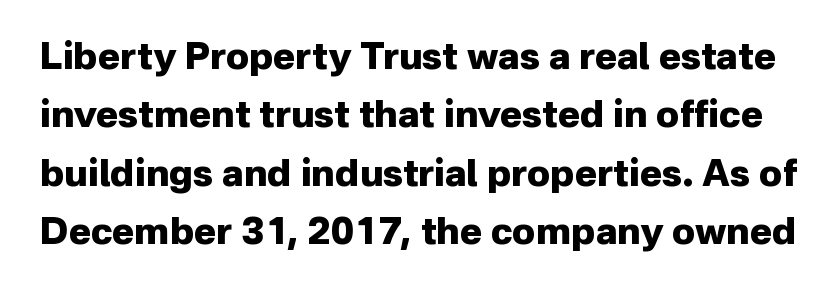
The glyphs are unaccompanied by any horizontal stroke below them. Evenly set lines give the paragraph a standard silhouette. The passage shown is emphatically bold. Rendered with straight, roman letterforms. This rendering leaves character spacing at its baseline value. Serif or sans? Sans — the stroke terminals are bare.
